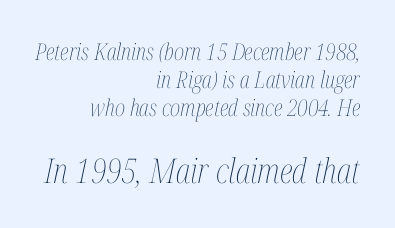
Do the characters align in a grid? No, the font is proportional. The rendering keeps characters at their native spacing. The following chunk of copy outweighs the initial chunk in type size. The typesetter chose a ragged-left arrangement here. The typesetting does not lean heavy: it is not bold. If you drew a line through each stem, it would be angled.
